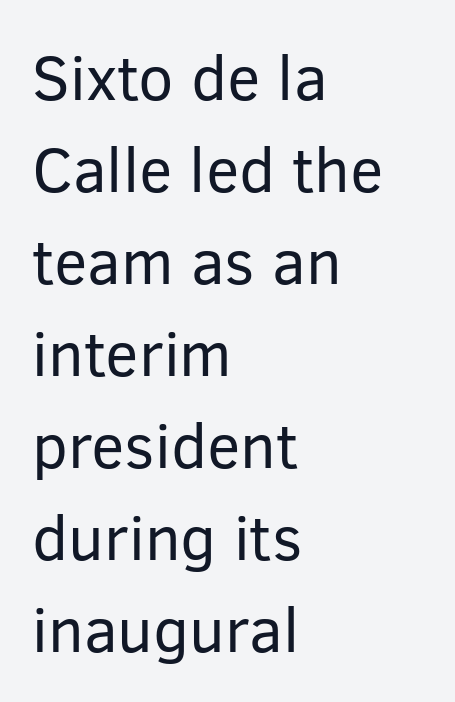
The image shows 63 px regular-weight sans-serif type, upright; set left-aligned, normal line spacing (1.46x), normal letter spacing, not underlined; low stroke contrast and a medium x-height.
